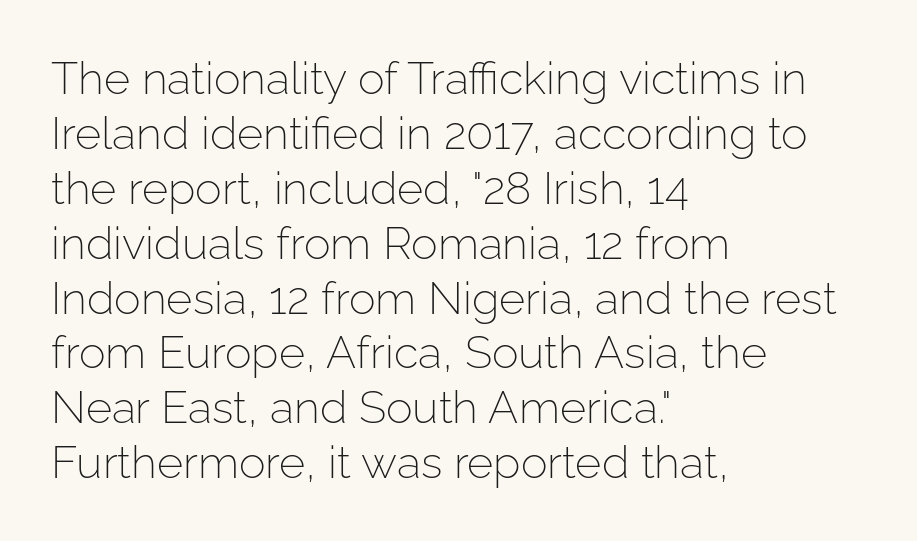
{"serif": "no", "italic": "no", "bold": "no", "weight": "light", "width": "normal", "stroke_contrast": "low", "x_height": "medium", "monospaced": "no", "underline": "no", "align": "left", "line_spacing_ratio": 1.22, "letter_spacing": "normal", "letter_spacing_em": 0.0, "glyph_px": 45}
